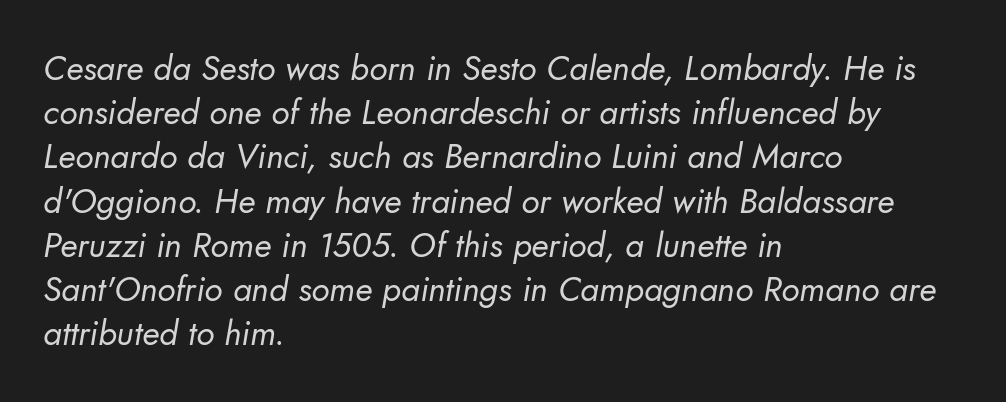
{"serif": "no", "bold": "no", "weight": "regular", "width": "normal", "stroke_contrast": "low", "x_height": "small", "monospaced": "no", "underline": "no", "align": "left", "line_spacing": "normal", "line_spacing_ratio": 1.3, "letter_spacing": "normal", "letter_spacing_em": 0.0, "glyph_px": 34}
